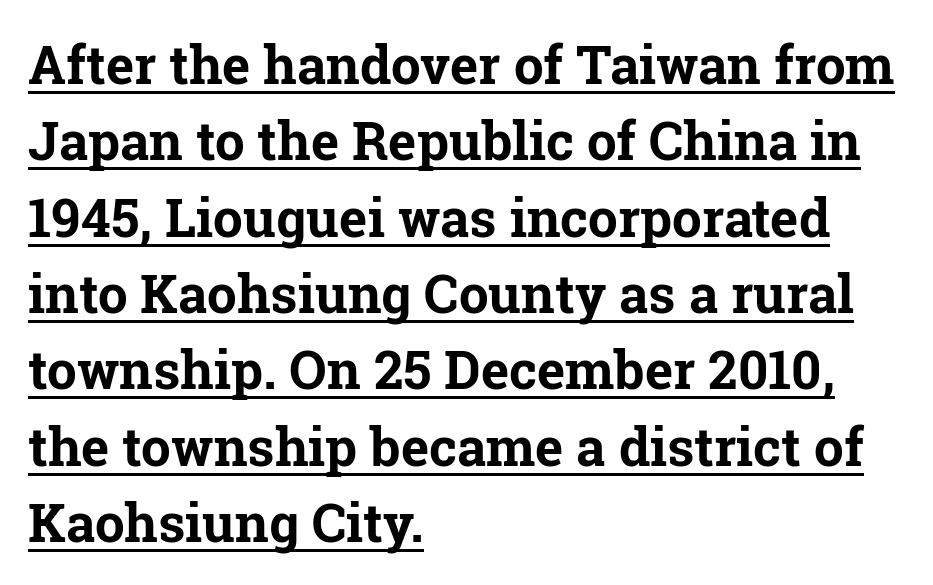
Q: Is the text bold? A: Yes.
Q: Is the text italic (slanted)? A: No, it is upright.
Q: Is the typeface a serif or a sans-serif typeface? A: Serif.
Q: Is the text underlined? A: Yes.
Q: How is the paragraph aligned? A: Left-aligned.
Q: Is the spacing between letters normal or unusually wide? A: Normal.
Q: Is the spacing between lines tight, normal or loose? A: Normal.
Q: Width (condensed, normal, or wide)? A: Normal.
Q: Stroke contrast? A: Low.
Q: x-height? A: Medium.
Q: Monospaced? A: No.
